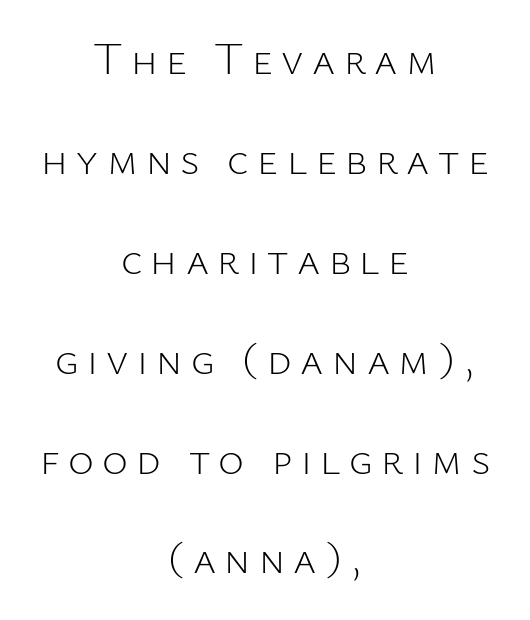
Q: Is the text bold? A: No.
Q: Is the text italic (slanted)? A: No, it is upright.
Q: Is the typeface a serif or a sans-serif typeface? A: Sans-serif.
Q: Is the text underlined? A: No.
Q: How is the paragraph aligned? A: Centered.
Q: Is the spacing between lines tight, normal or loose? A: Loose.
Q: Width (condensed, normal, or wide)? A: Normal.
Q: Stroke contrast? A: Low.
Q: x-height? A: Medium.
Q: Monospaced? A: No.
